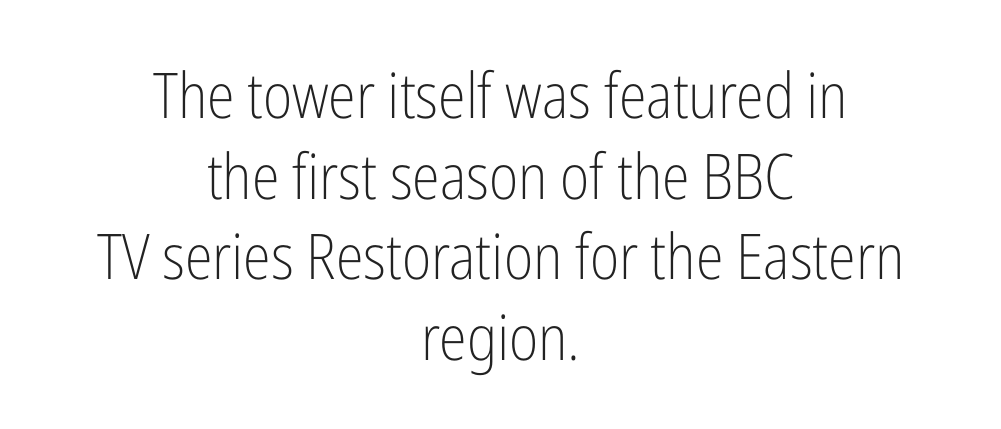
The image shows 63 px light, condensed sans-serif type, upright; set centered, normal line spacing (1.28x), normal letter spacing, not underlined; low stroke contrast and a medium x-height.
